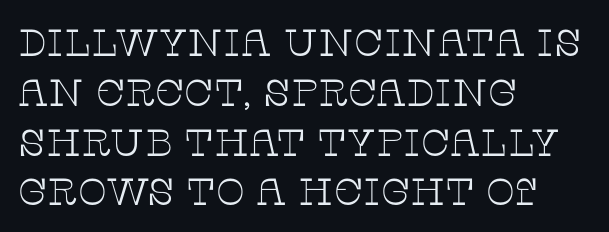
The image shows 38 px thin, wide serif type, upright; set left-aligned, normal line spacing (1.31x), normal letter spacing, not underlined; low stroke contrast and a large x-height.
